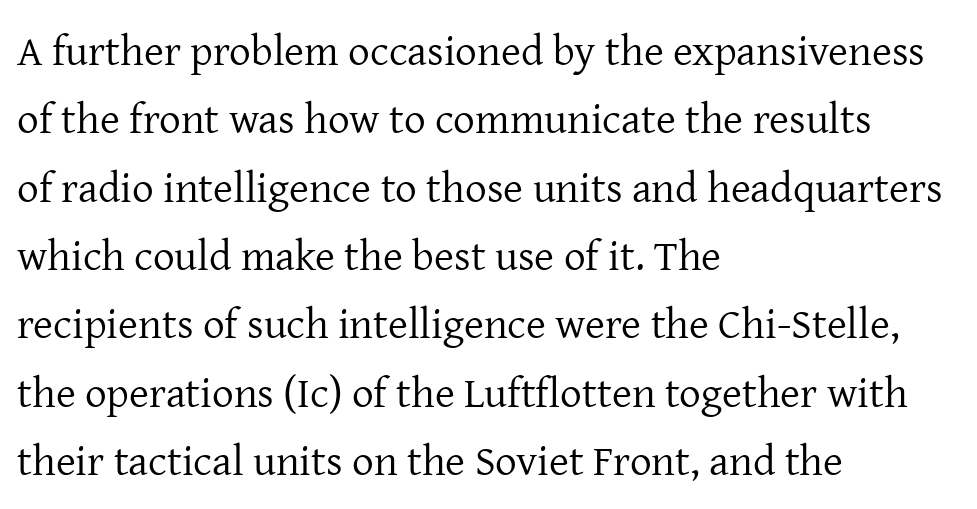
The image shows 43 px regular-weight serif type, upright; set left-aligned, normal line spacing (1.59x), normal letter spacing, not underlined; low stroke contrast and a medium x-height.
